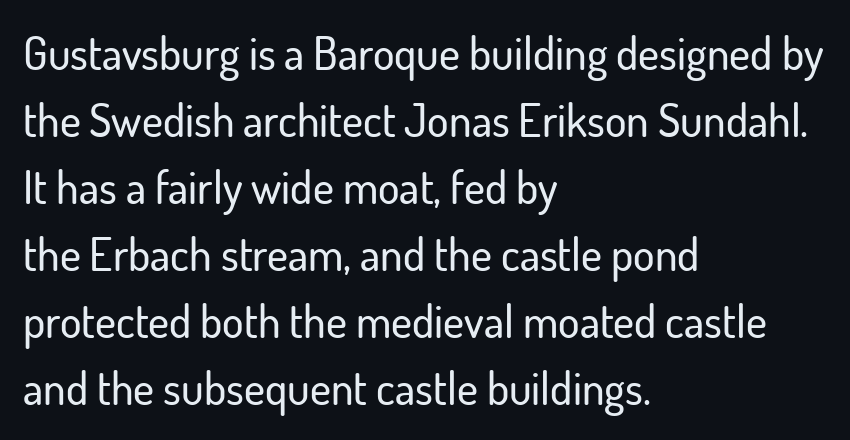
Q: Is the text italic (slanted)? A: No, it is upright.
Q: Is the typeface a serif or a sans-serif typeface? A: Sans-serif.
Q: Is the text underlined? A: No.
Q: How is the paragraph aligned? A: Left-aligned.
Q: Is the spacing between letters normal or unusually wide? A: Normal.
Q: Is the spacing between lines tight, normal or loose? A: Normal.
Q: Width (condensed, normal, or wide)? A: Normal.
Q: Stroke contrast? A: Low.
Q: x-height? A: Small.
Q: Monospaced? A: No.
